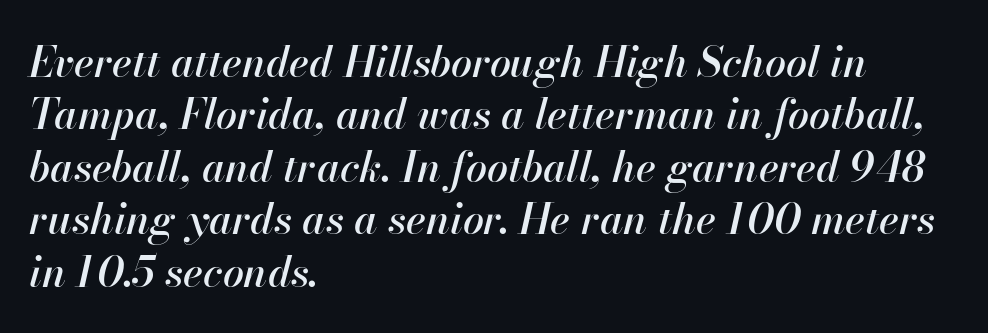
Q: Is the text italic (slanted)? A: Yes, it leans right by about 13 degrees.
Q: Is the text underlined? A: No.
Q: How is the paragraph aligned? A: Left-aligned.
Q: Is the spacing between letters normal or unusually wide? A: Normal.
Q: Is the spacing between lines tight, normal or loose? A: Normal.
Q: Width (condensed, normal, or wide)? A: Normal.
Q: Stroke contrast? A: High.
Q: x-height? A: Small.
Q: Monospaced? A: No.
